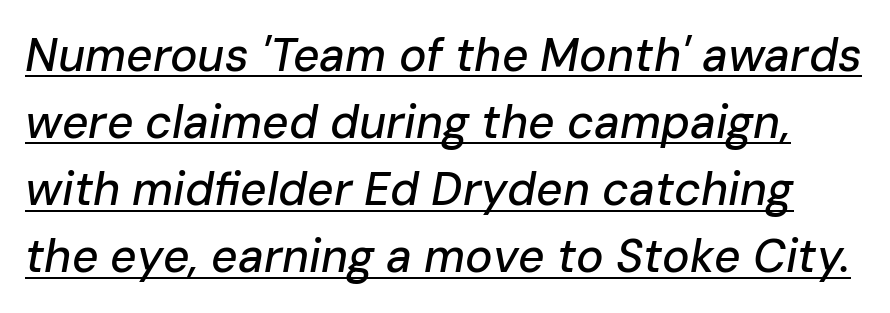
{"italic": "yes", "lean": "right", "slant_degrees": 10, "width": "normal", "stroke_contrast": "low", "x_height": "medium", "monospaced": "no", "underline": "yes", "line_spacing": "normal", "line_spacing_ratio": 1.46, "letter_spacing": "normal", "letter_spacing_em": 0.0, "glyph_px": 46}
